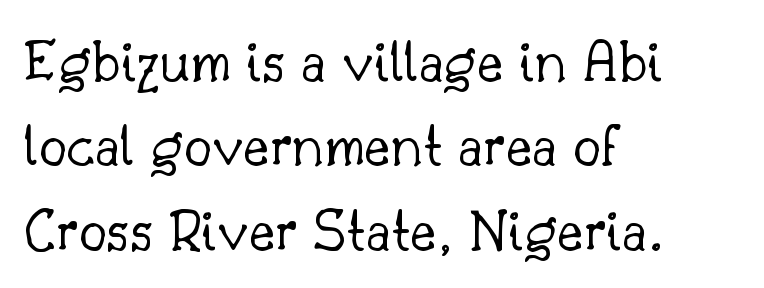
Q: Is the text bold? A: No.
Q: Is the text italic (slanted)? A: No, it is upright.
Q: Is the text underlined? A: No.
Q: How is the paragraph aligned? A: Left-aligned.
Q: Is the spacing between letters normal or unusually wide? A: Normal.
Q: Is the spacing between lines tight, normal or loose? A: Normal.
Q: Width (condensed, normal, or wide)? A: Normal.
Q: Stroke contrast? A: Low.
Q: x-height? A: Small.
Q: Monospaced? A: No.
